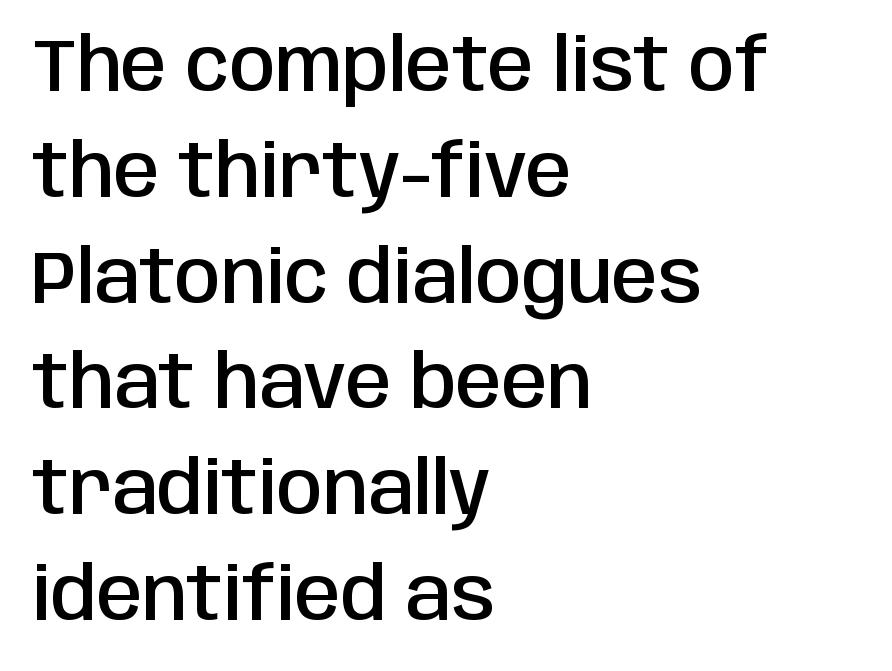
Q: Is the text bold? A: Semi-bold.
Q: Is the text italic (slanted)? A: No, it is upright.
Q: Is the typeface a serif or a sans-serif typeface? A: Sans-serif.
Q: Is the text underlined? A: No.
Q: How is the paragraph aligned? A: Left-aligned.
Q: Is the spacing between letters normal or unusually wide? A: Normal.
Q: Is the spacing between lines tight, normal or loose? A: Normal.
Q: Width (condensed, normal, or wide)? A: Condensed.
Q: Stroke contrast? A: Low.
Q: x-height? A: Large.
Q: Monospaced? A: No.
